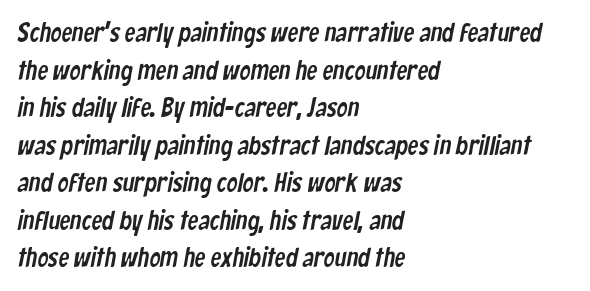
Q: Is the text underlined? A: No.
Q: How is the paragraph aligned? A: Left-aligned.
Q: Is the spacing between letters normal or unusually wide? A: Normal.
Q: Is the spacing between lines tight, normal or loose? A: Normal.
